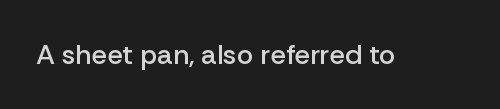
{"serif": "no", "italic": "no", "bold": "semi", "weight": "semibold", "width": "normal", "stroke_contrast": "low", "x_height": "medium", "monospaced": "no", "underline": "no", "letter_spacing": "normal", "letter_spacing_em": 0.0, "glyph_px": 28}
